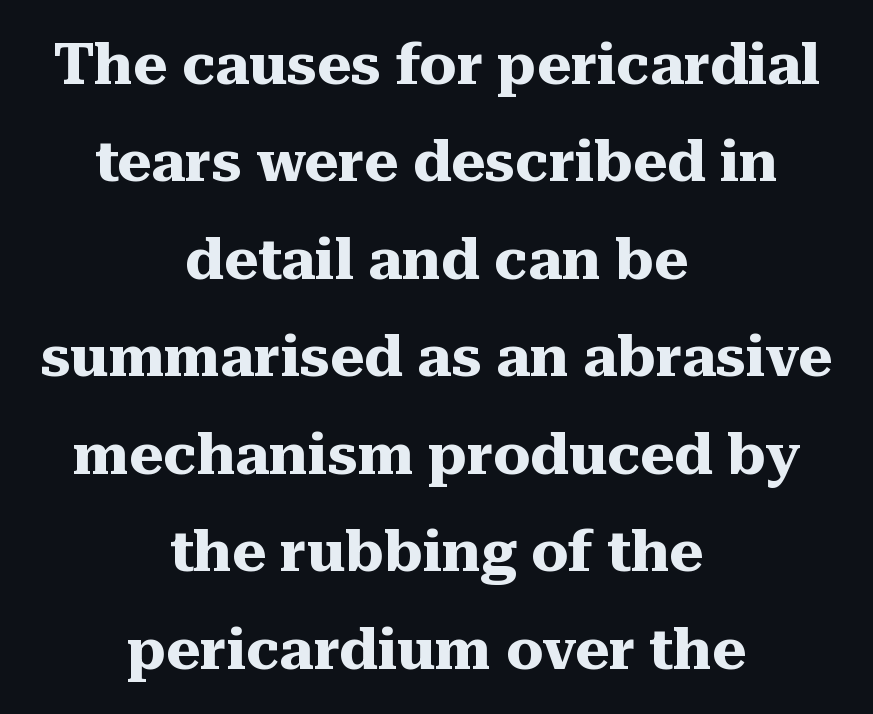
The image shows 58 px heavy serif type, upright; set centered, normal line spacing (1.68x), normal letter spacing, not underlined; medium stroke contrast and a medium x-height.
